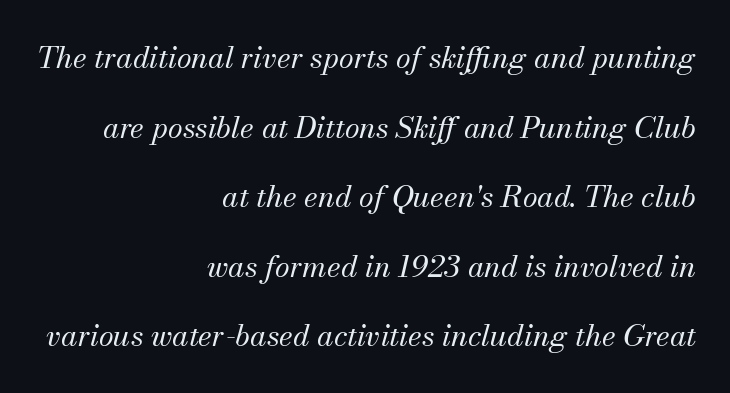
The image shows 30 px regular-weight serif type, italic (leaning right); set right-aligned, loose line spacing (2.32x), normal letter spacing, not underlined; medium stroke contrast and a small x-height.
